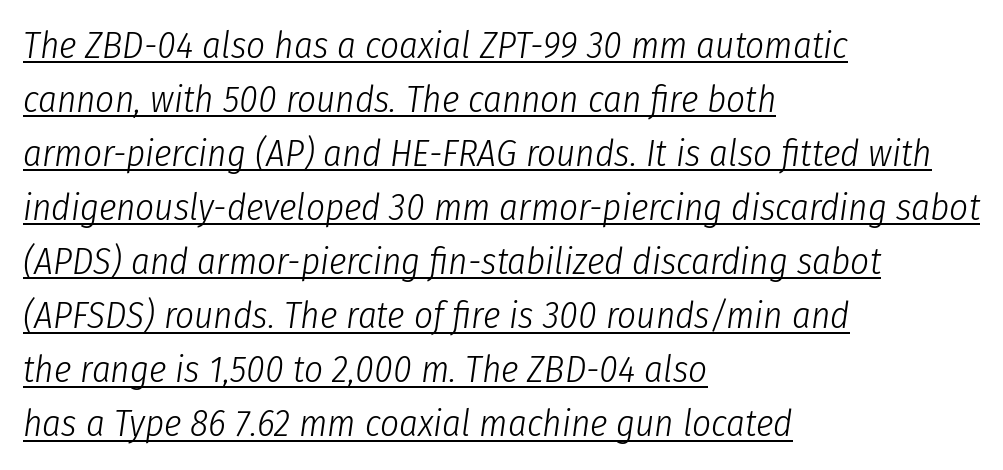
Q: Is the text bold? A: No.
Q: Is the text italic (slanted)? A: Yes, it leans right by about 8 degrees.
Q: Is the text underlined? A: Yes.
Q: How is the paragraph aligned? A: Left-aligned.
Q: Is the spacing between letters normal or unusually wide? A: Normal.
Q: Is the spacing between lines tight, normal or loose? A: Normal.
Q: Width (condensed, normal, or wide)? A: Condensed.
Q: Stroke contrast? A: Low.
Q: x-height? A: Medium.
Q: Monospaced? A: No.
